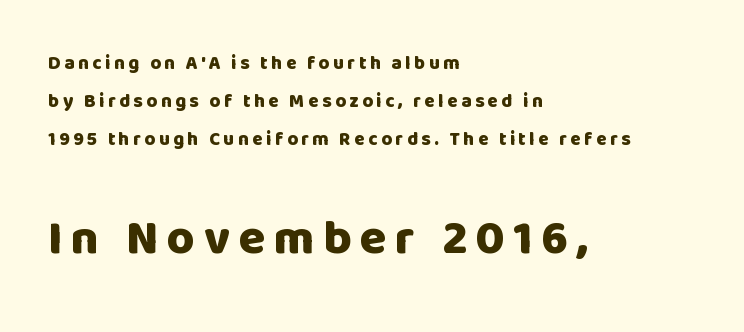
Q: Is the text bold? A: Yes.
Q: Is the text italic (slanted)? A: No, it is upright.
Q: Is the typeface a serif or a sans-serif typeface? A: Sans-serif.
Q: Is the text underlined? A: No.
Q: How is the paragraph aligned? A: Left-aligned.
Q: Is the spacing between lines tight, normal or loose? A: Loose.
Q: Which block of text is set in a larger size, the first (top) or the second (bottom)? A: The second (bottom) one.
Q: Width (condensed, normal, or wide)? A: Normal.
Q: Stroke contrast? A: Low.
Q: x-height? A: Large.
Q: Monospaced? A: No.
